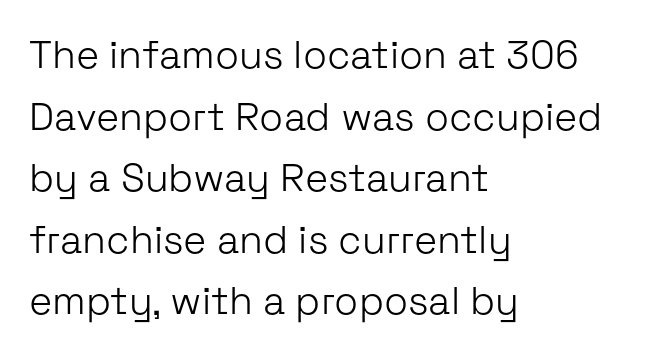
{"serif": "no", "italic": "no", "bold": "no", "weight": "light", "width": "normal", "stroke_contrast": "low", "x_height": "medium", "monospaced": "no", "underline": "no", "align": "left", "line_spacing": "normal", "line_spacing_ratio": 1.58, "letter_spacing": "normal", "letter_spacing_em": 0.0, "glyph_px": 39}
